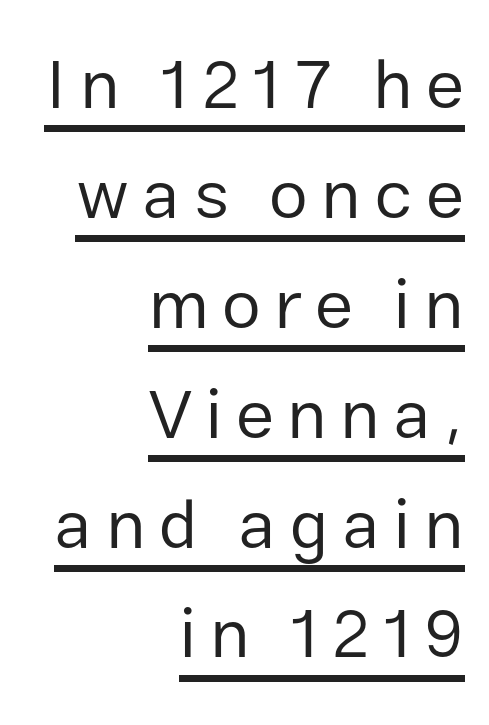
{"serif": "no", "italic": "no", "bold": "no", "weight": "regular", "width": "normal", "stroke_contrast": "low", "x_height": "medium", "monospaced": "no", "underline": "yes", "align": "right", "line_spacing": "normal", "line_spacing_ratio": 1.57, "glyph_px": 70}
